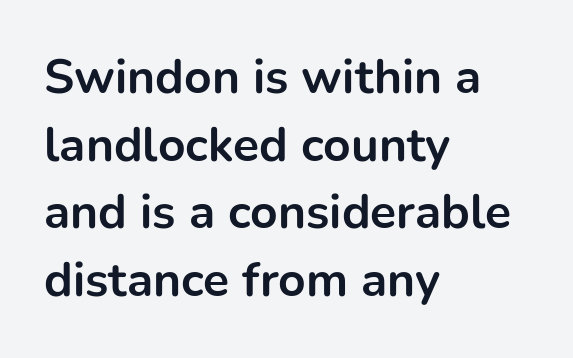
{"serif": "no", "italic": "no", "bold": "yes", "weight": "bold", "width": "normal", "stroke_contrast": "low", "x_height": "medium", "monospaced": "no", "underline": "no", "align": "left", "line_spacing": "normal", "line_spacing_ratio": 1.41, "letter_spacing": "normal", "letter_spacing_em": 0.0, "glyph_px": 48}
